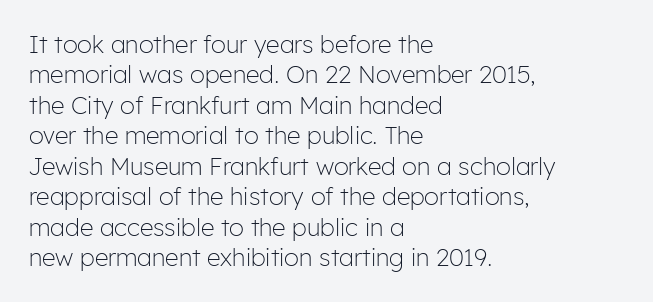
Q: Is the text bold? A: No.
Q: Is the text italic (slanted)? A: No, it is upright.
Q: Is the text underlined? A: No.
Q: How is the paragraph aligned? A: Left-aligned.
Q: Is the spacing between letters normal or unusually wide? A: Normal.
Q: Is the spacing between lines tight, normal or loose? A: Normal.
